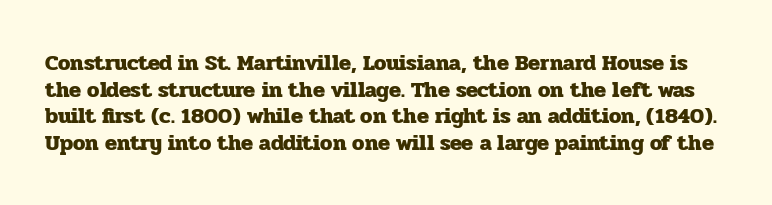
The image shows 22 px bold type, upright; set line spacing 1.21x, normal letter spacing, not underlined.
